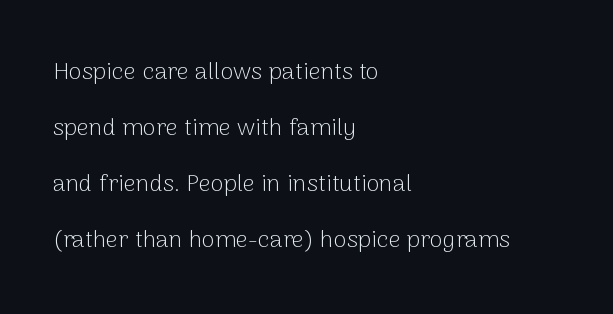
Short and long lines alike share a common starting point at left. Nope, not italic — everything's standing straight. Does extra space separate the letters? No, they use regular spacing. The string is rendered with underlining switched off. The typesetting does not lean heavy: it is not bold.
